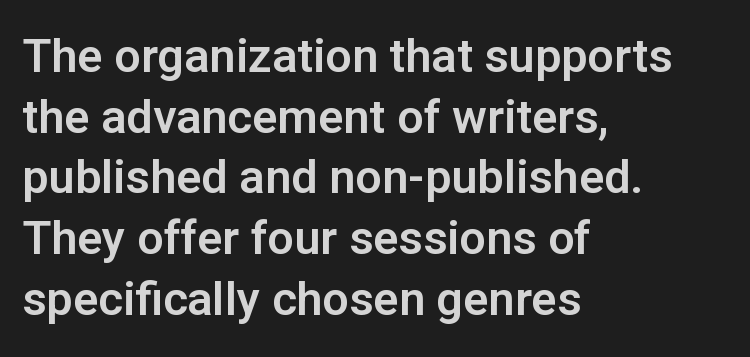
The image shows 47 px sans-serif type, upright; set left-aligned, normal line spacing (1.29x), normal letter spacing, not underlined; low stroke contrast and a medium x-height.
